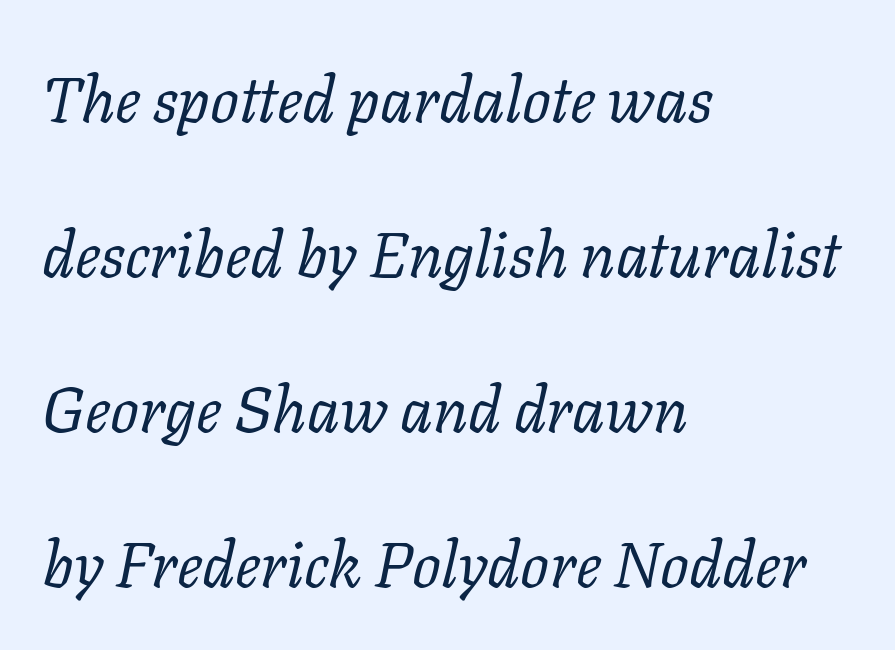
The image shows 64 px regular-weight serif type, italic (leaning right); set left-aligned, loose line spacing (2.42x), normal letter spacing, not underlined; low stroke contrast and a medium x-height.
